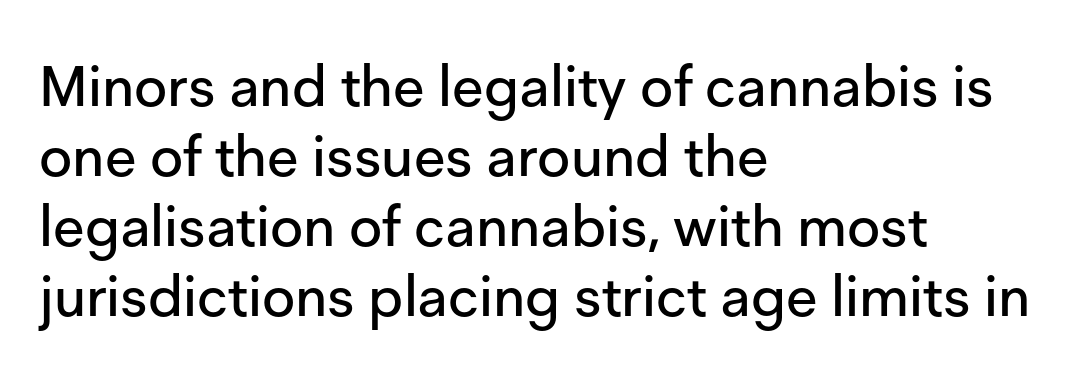
The image shows 57 px sans-serif type, upright; set left-aligned, line spacing 1.23x, normal letter spacing, not underlined; low stroke contrast and a medium x-height.
